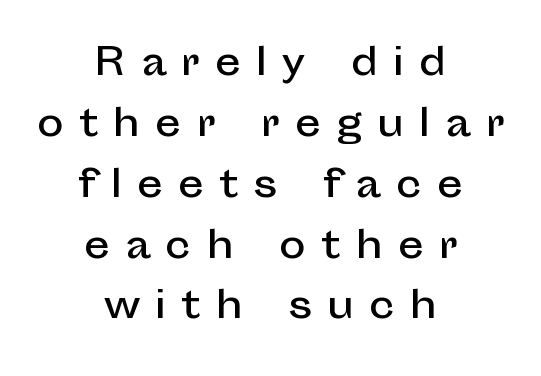
Interline gaps are of average width in this sample. Varying glyph widths throughout — classic text-font behaviour. Is the block centered? Yes — each line is placed symmetrically about the middle. This sample uses an upright cut, with every glyph sitting square on the baseline. Classification — sans serif.
